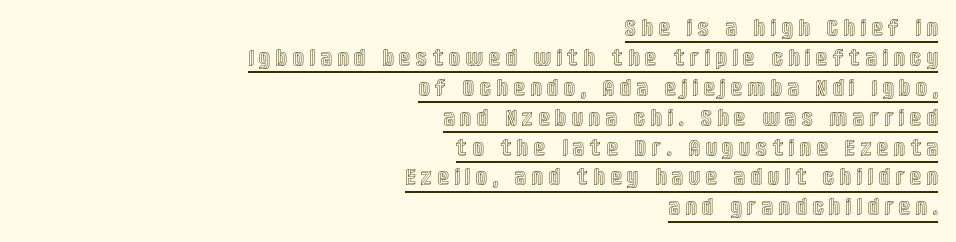
Interline gaps are of average width in this sample. The string is rendered with underlining switched on. The letterforms stand isolated, each surrounded by extra space. This is roman type, the default non-slanted kind. The rag falls on the left side of this text block.
